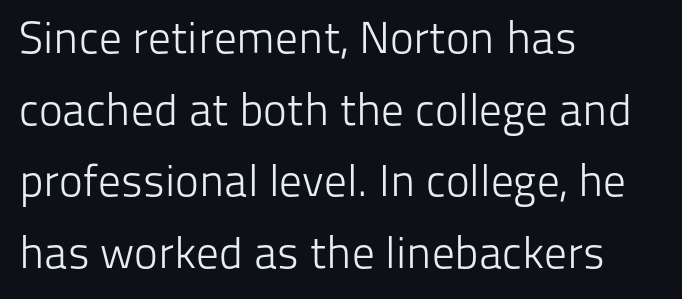
Q: Is the text bold? A: No.
Q: Is the text italic (slanted)? A: No, it is upright.
Q: Is the typeface a serif or a sans-serif typeface? A: Sans-serif.
Q: Is the text underlined? A: No.
Q: How is the paragraph aligned? A: Left-aligned.
Q: Is the spacing between letters normal or unusually wide? A: Normal.
Q: Is the spacing between lines tight, normal or loose? A: Normal.
Q: Width (condensed, normal, or wide)? A: Normal.
Q: Stroke contrast? A: Low.
Q: x-height? A: Medium.
Q: Monospaced? A: No.
